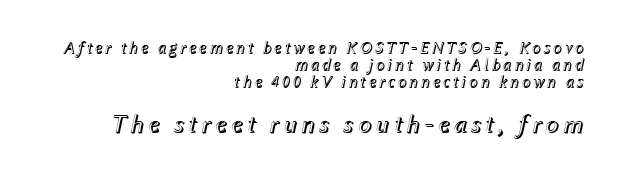
{"italic": "yes", "lean": "right", "slant_degrees": 12, "underline": "no", "align": "right", "line_spacing": "tight", "line_spacing_ratio": 0.99, "larger_block": "second", "size_ratio": 1.53, "glyph_px": 26}
